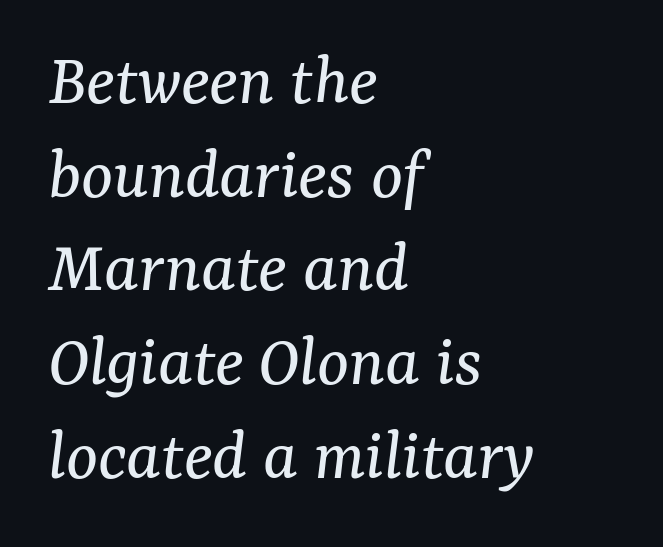
Q: Is the text bold? A: No.
Q: Is the text italic (slanted)? A: Yes, it leans right by about 7 degrees.
Q: Is the typeface a serif or a sans-serif typeface? A: Serif.
Q: Is the text underlined? A: No.
Q: How is the paragraph aligned? A: Left-aligned.
Q: Is the spacing between letters normal or unusually wide? A: Normal.
Q: Is the spacing between lines tight, normal or loose? A: Normal.
Q: Width (condensed, normal, or wide)? A: Normal.
Q: Stroke contrast? A: Medium.
Q: x-height? A: Medium.
Q: Monospaced? A: No.
